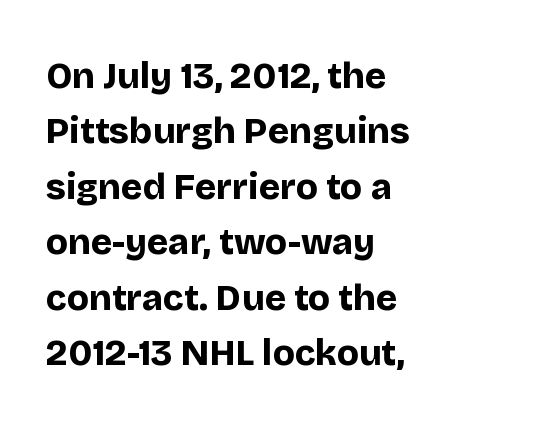
Q: Is the text bold? A: Yes.
Q: Is the text italic (slanted)? A: No, it is upright.
Q: Is the typeface a serif or a sans-serif typeface? A: Sans-serif.
Q: Is the text underlined? A: No.
Q: How is the paragraph aligned? A: Left-aligned.
Q: Is the spacing between letters normal or unusually wide? A: Normal.
Q: Is the spacing between lines tight, normal or loose? A: Normal.
Q: Width (condensed, normal, or wide)? A: Normal.
Q: Stroke contrast? A: Low.
Q: x-height? A: Large.
Q: Monospaced? A: No.
